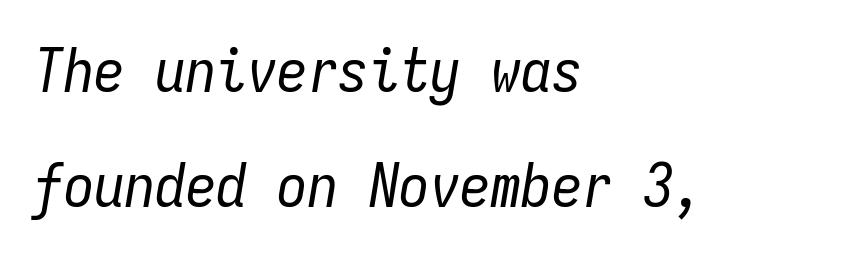
The image shows 61 px regular-weight, condensed type, italic (leaning right), monospaced; set left-aligned, line spacing 1.89x, normal letter spacing, not underlined; low stroke contrast and a medium x-height.
